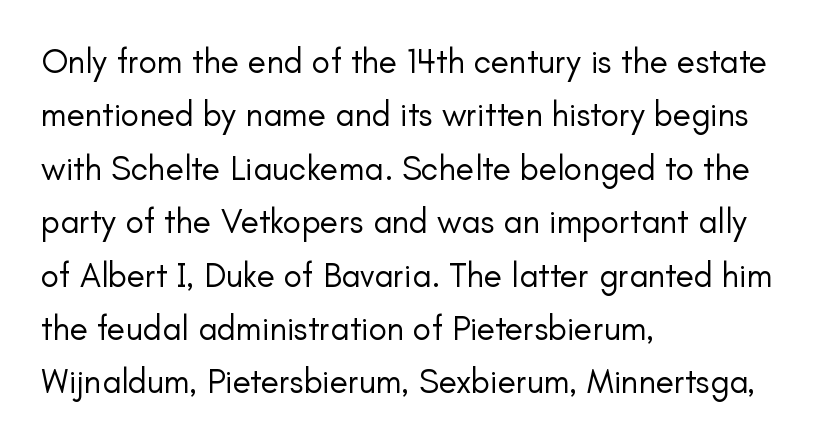
Students, note that the glyphs here touch the page at normal intervals. Each letter's strokes conclude bluntly, with no projecting serifs. The rows are spaced the way most documents space them. Is this a heavy cut? Hardly; it is regular or lighter. This is the regular roman posture of the typeface.
